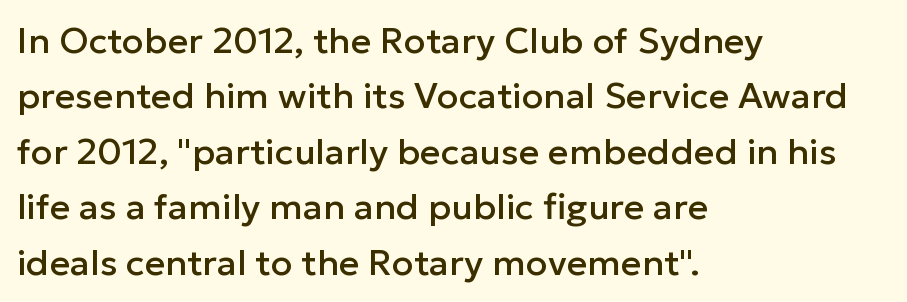
The image shows 36 px sans-serif type, upright; set left-aligned, normal line spacing (1.54x), normal letter spacing, not underlined; low stroke contrast and a medium x-height.
